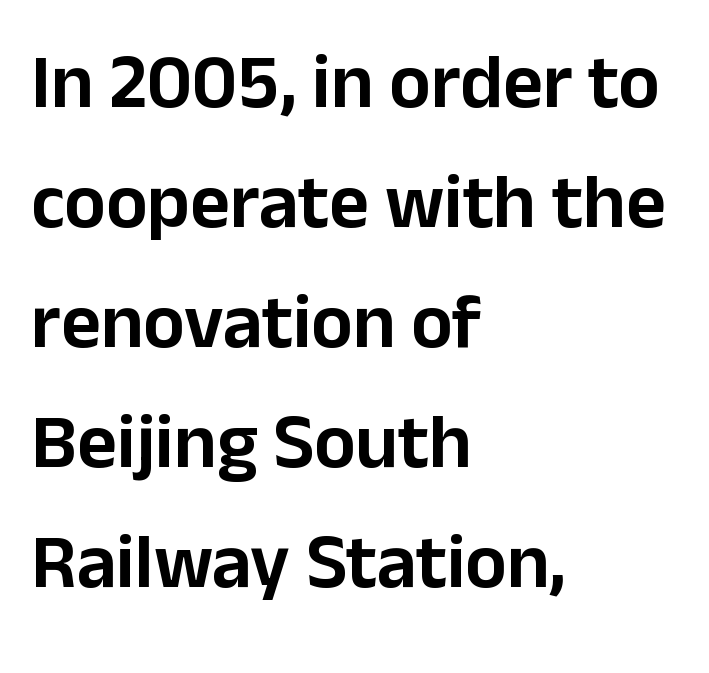
{"serif": "no", "italic": "no", "width": "normal", "stroke_contrast": "low", "x_height": "medium", "monospaced": "no", "underline": "no", "align": "left", "line_spacing": "normal", "line_spacing_ratio": 1.56, "letter_spacing": "normal", "letter_spacing_em": 0.0, "glyph_px": 77}
